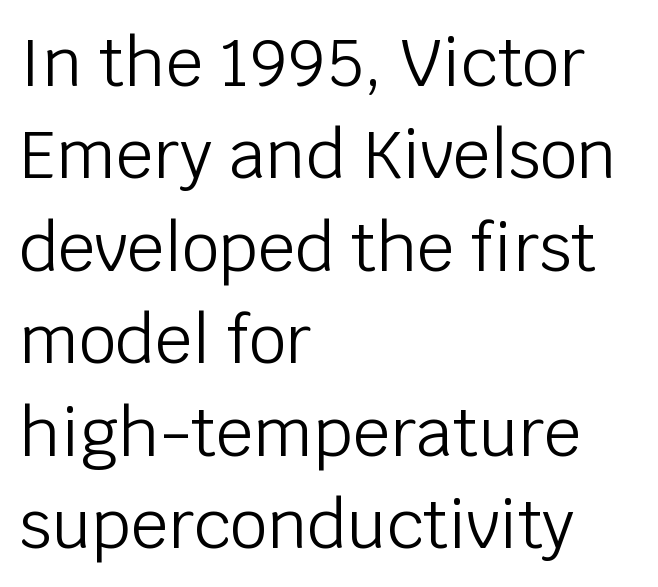
The glyphs are unaccompanied by any horizontal stroke below them. A typesetter would label this face a sans. Proportional: the letters do not fall into vertical columns. The typeface has the unassuming heft of standard copy or less.
